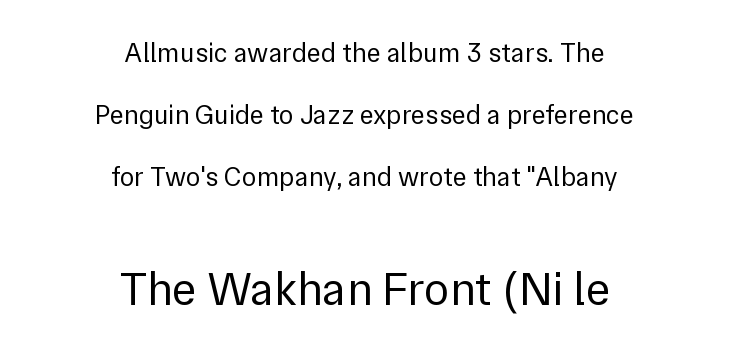
The image shows 47 px regular-weight sans-serif type, upright; set centered, loose line spacing (2.3x), normal letter spacing, not underlined; the second (bottom) block is 1.74x larger; a medium x-height.
